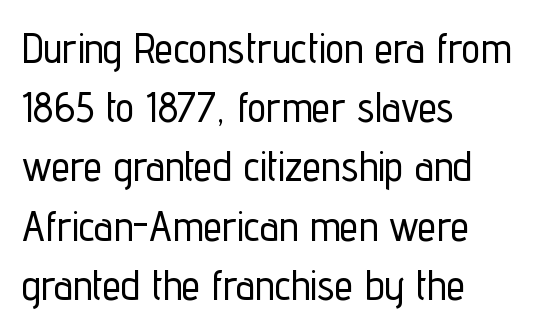
This is roman type, the default non-slanted kind. This sample has the flowing, uneven cadence of proportional lettering. Here the glyphs are tracked normally, forming tight word shapes. These lines are set flush left with a ragged right edge. The face used here is a sans, in the tradition of grotesques and geometrics.
